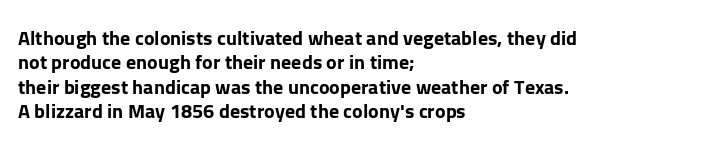
{"italic": "no", "bold": "yes", "underline": "no", "align": "left", "line_spacing_ratio": 1.22, "letter_spacing": "normal", "letter_spacing_em": 0.0, "glyph_px": 20}
